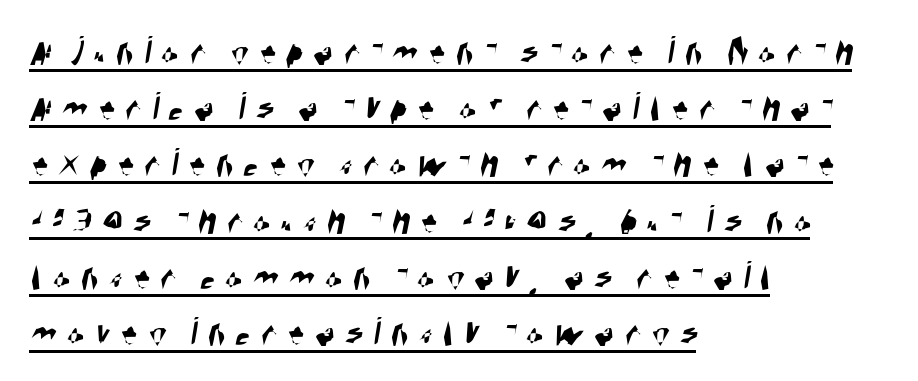
The image shows 41 px condensed sans-serif type; set left-aligned, normal line spacing (1.37x), unusually wide letter spacing (+0.25 em), underlined; high stroke contrast and a large x-height.
